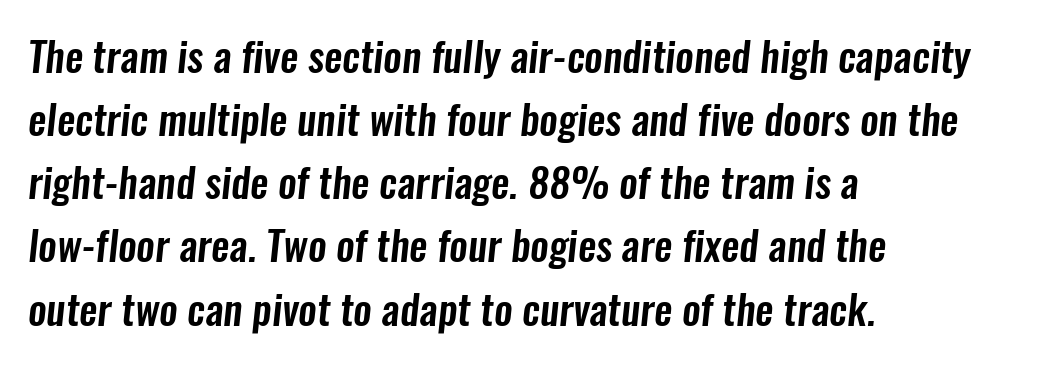
The image shows 41 px condensed sans-serif type; set left-aligned, normal line spacing (1.54x), normal letter spacing, not underlined; low stroke contrast and a medium x-height.
